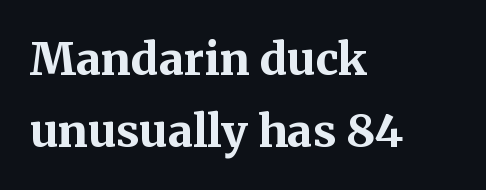
The image shows 45 px bold serif type, upright; set left-aligned, normal line spacing (1.59x), normal letter spacing, not underlined; medium stroke contrast and a medium x-height.
